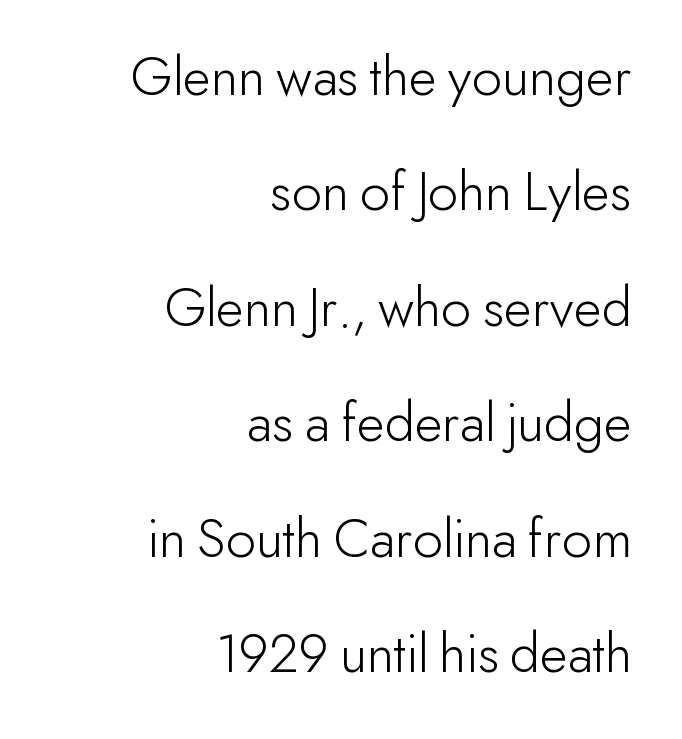
The passage shown is typeset with a sans-serif family. Line spacing here is loose. Layout note: lines flush right. Looks like regular typesetting: each glyph gets only the width it needs. Words float on clear page, feet unadorned. These lines were composed using upright roman letters.
